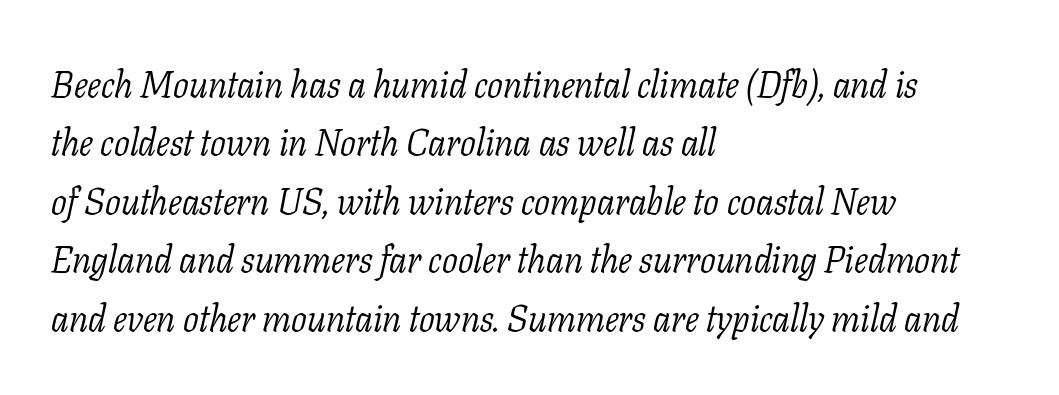
{"serif": "yes", "italic": "yes", "lean": "right", "slant_degrees": 11, "bold": "no", "weight": "light", "width": "normal", "stroke_contrast": "low", "x_height": "medium", "monospaced": "no", "underline": "no", "align": "left", "line_spacing": "normal", "line_spacing_ratio": 1.58, "letter_spacing": "normal", "letter_spacing_em": 0.0, "glyph_px": 37}
